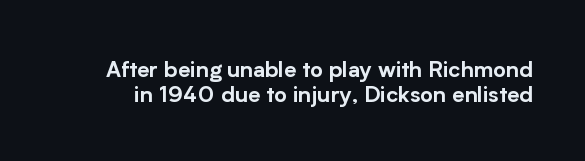
Q: Is the text italic (slanted)? A: No, it is upright.
Q: Is the text underlined? A: No.
Q: Is the spacing between letters normal or unusually wide? A: Normal.
Q: Is the spacing between lines tight, normal or loose? A: Tight.
